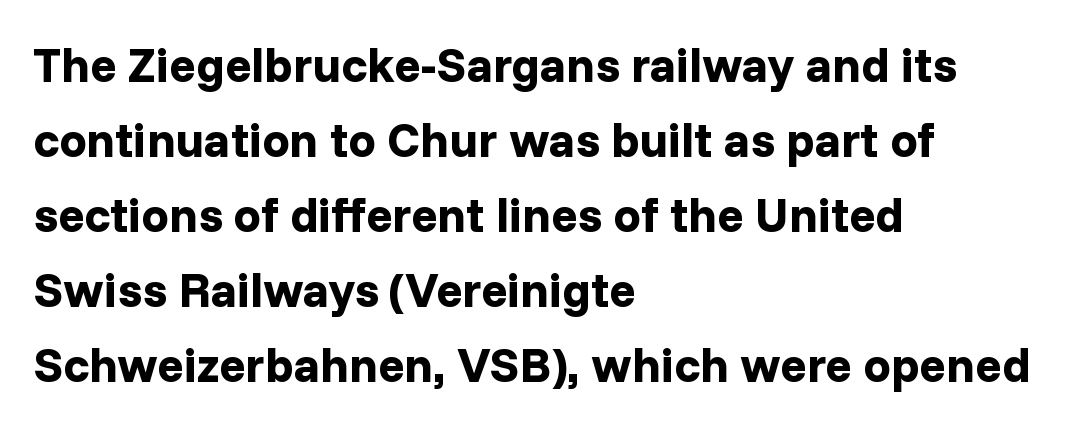
Q: Is the text bold? A: Yes.
Q: Is the text italic (slanted)? A: No, it is upright.
Q: Is the typeface a serif or a sans-serif typeface? A: Sans-serif.
Q: Is the text underlined? A: No.
Q: How is the paragraph aligned? A: Left-aligned.
Q: Is the spacing between letters normal or unusually wide? A: Normal.
Q: Is the spacing between lines tight, normal or loose? A: Normal.
Q: Width (condensed, normal, or wide)? A: Normal.
Q: Stroke contrast? A: Low.
Q: x-height? A: Medium.
Q: Monospaced? A: No.
